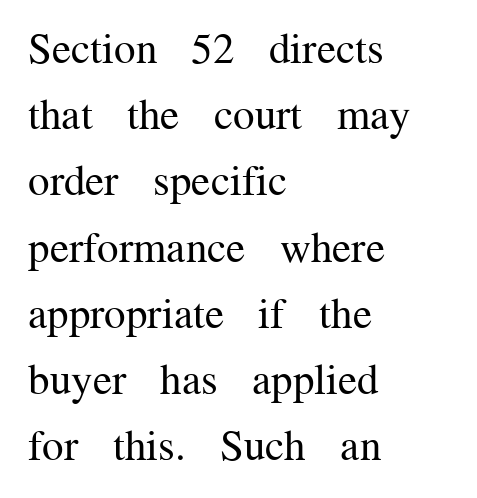
Q: Is the text bold? A: No.
Q: Is the text italic (slanted)? A: No, it is upright.
Q: Is the typeface a serif or a sans-serif typeface? A: Serif.
Q: Is the text underlined? A: No.
Q: How is the paragraph aligned? A: Left-aligned.
Q: Is the spacing between letters normal or unusually wide? A: Normal.
Q: Is the spacing between lines tight, normal or loose? A: Normal.
Q: Width (condensed, normal, or wide)? A: Normal.
Q: Stroke contrast? A: Medium.
Q: x-height? A: Medium.
Q: Monospaced? A: No.
